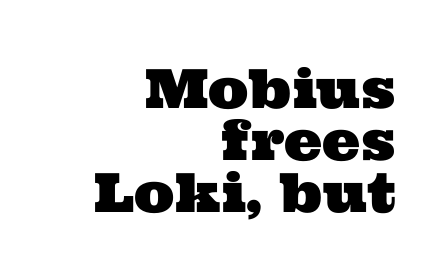
The image shows 54 px wide serif type; set right-aligned, tight line spacing (0.96x), normal letter spacing, not underlined; medium stroke contrast and a medium x-height.
